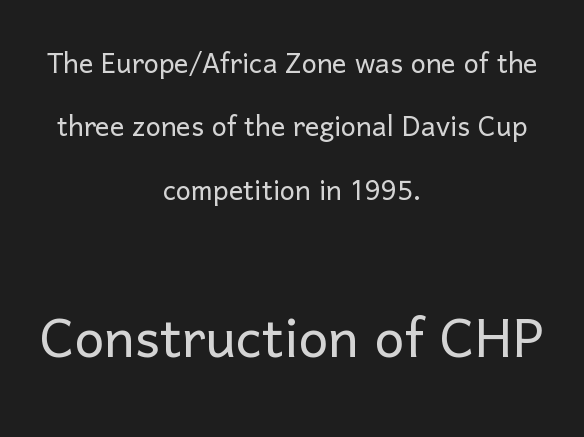
Q: Is the text bold? A: No.
Q: Is the text italic (slanted)? A: No, it is upright.
Q: Is the typeface a serif or a sans-serif typeface? A: Sans-serif.
Q: Is the text underlined? A: No.
Q: How is the paragraph aligned? A: Centered.
Q: Is the spacing between letters normal or unusually wide? A: Normal.
Q: Which block of text is set in a larger size, the first (top) or the second (bottom)? A: The second (bottom) one.
Q: Width (condensed, normal, or wide)? A: Normal.
Q: Stroke contrast? A: Low.
Q: x-height? A: Medium.
Q: Monospaced? A: No.
